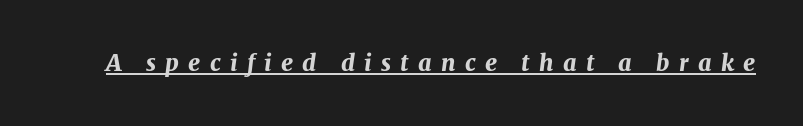
The specimen reads as italic at a glance. A typesetter would call this heavily tracked-out type. Each glyph is drawn with heavy, bold strokes. This is underlined copy, the kind a proofreader might mark for attention.
